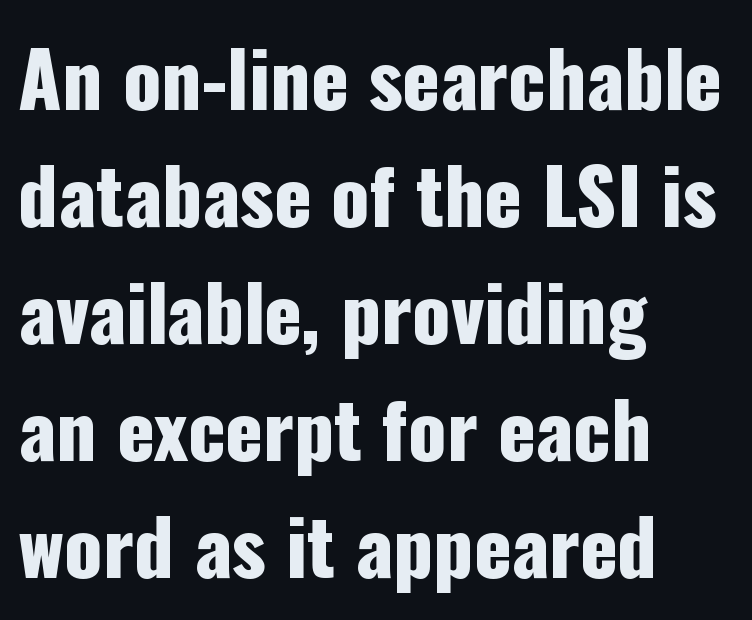
Q: Is the text italic (slanted)? A: No, it is upright.
Q: Is the typeface a serif or a sans-serif typeface? A: Sans-serif.
Q: Is the text underlined? A: No.
Q: How is the paragraph aligned? A: Left-aligned.
Q: Is the spacing between letters normal or unusually wide? A: Normal.
Q: Is the spacing between lines tight, normal or loose? A: Normal.
Q: Width (condensed, normal, or wide)? A: Condensed.
Q: Stroke contrast? A: Low.
Q: x-height? A: Medium.
Q: Monospaced? A: No.
